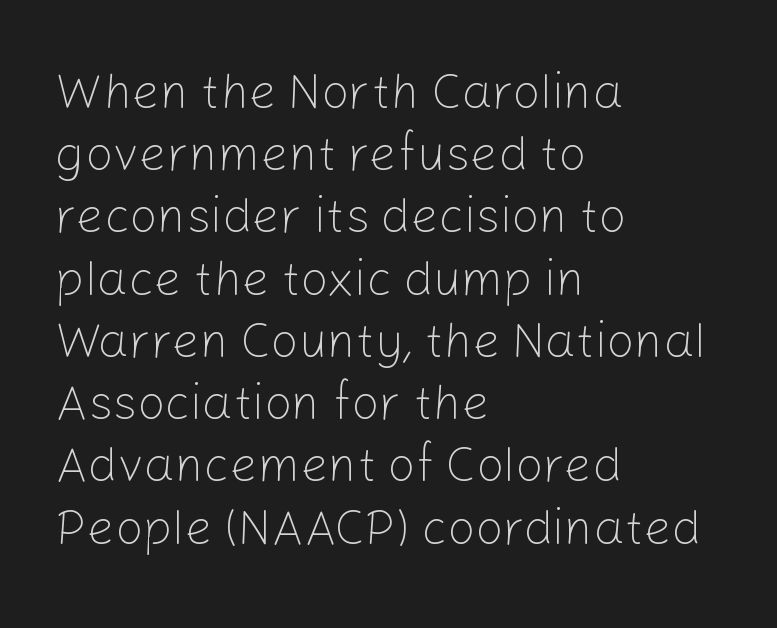
Q: Is the text bold? A: No.
Q: Is the text italic (slanted)? A: No, it is upright.
Q: Is the typeface a serif or a sans-serif typeface? A: Sans-serif.
Q: Is the text underlined? A: No.
Q: How is the paragraph aligned? A: Left-aligned.
Q: Is the spacing between letters normal or unusually wide? A: Normal.
Q: Is the spacing between lines tight, normal or loose? A: Normal.
Q: Width (condensed, normal, or wide)? A: Normal.
Q: Stroke contrast? A: Low.
Q: x-height? A: Medium.
Q: Monospaced? A: No.
